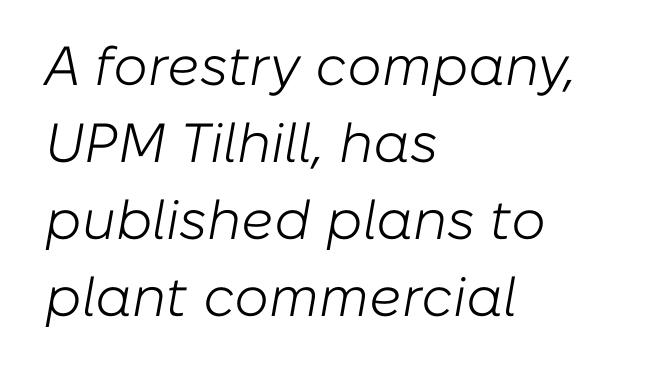
Q: Is the text bold? A: No.
Q: Is the text italic (slanted)? A: Yes, it leans right by about 10 degrees.
Q: Is the text underlined? A: No.
Q: How is the paragraph aligned? A: Left-aligned.
Q: Is the spacing between letters normal or unusually wide? A: Normal.
Q: Is the spacing between lines tight, normal or loose? A: Normal.
Q: Width (condensed, normal, or wide)? A: Normal.
Q: Stroke contrast? A: Low.
Q: x-height? A: Medium.
Q: Monospaced? A: No.
